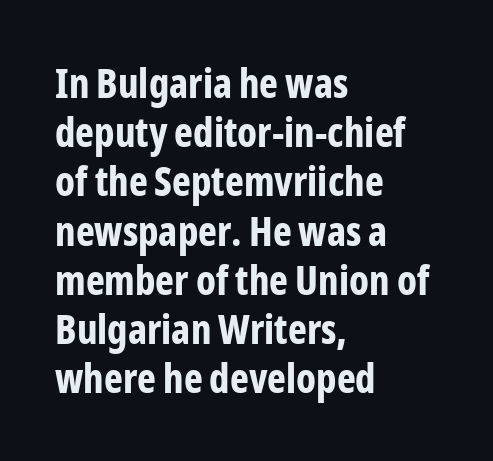
The image shows 40 px bold, condensed sans-serif type, upright; set left-aligned, line spacing 1.23x, normal letter spacing, not underlined; low stroke contrast and a medium x-height.
